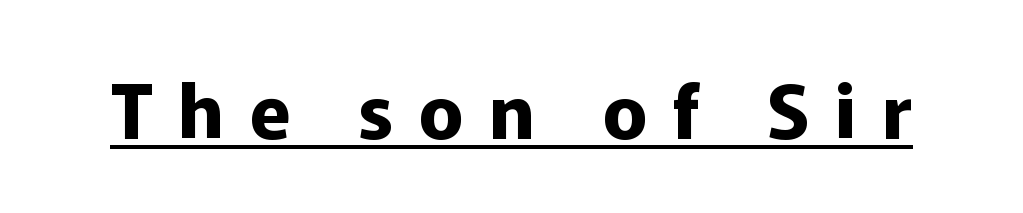
The image shows 75 px bold sans-serif type, upright; set unusually wide letter spacing (+0.34 em), underlined; low stroke contrast and a medium x-height.
